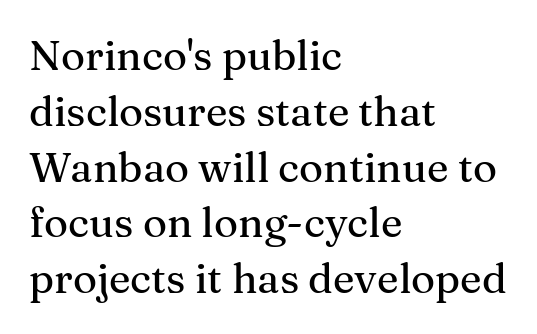
The string is rendered with underlining switched off. These lines are rendered in a variable-pitch font. Look at the tracking — it's just the regular setting, nothing added. The axis of the letterforms is exactly vertical. Caption: multi-line text, flush left, ragged right. Students, observe: this is what conventionally led text looks like.
